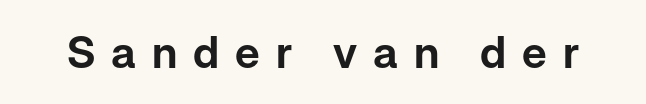
Q: Is the text italic (slanted)? A: No, it is upright.
Q: Is the typeface a serif or a sans-serif typeface? A: Sans-serif.
Q: Is the text underlined? A: No.
Q: Is the spacing between letters normal or unusually wide? A: Unusually wide.
Q: Width (condensed, normal, or wide)? A: Normal.
Q: Stroke contrast? A: Low.
Q: x-height? A: Medium.
Q: Monospaced? A: No.
